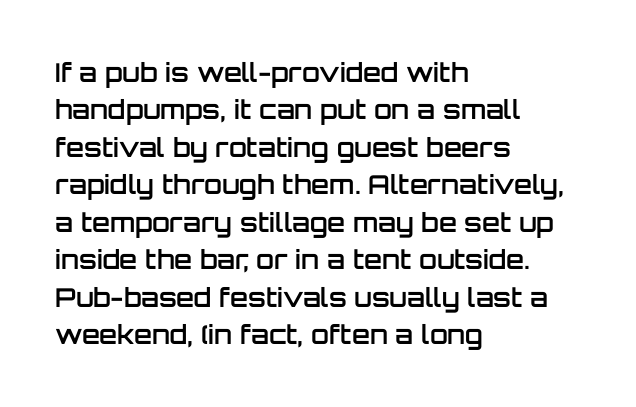
{"italic": "no", "bold": "semi", "underline": "no", "align": "left", "line_spacing": "normal", "line_spacing_ratio": 1.44, "letter_spacing": "normal", "letter_spacing_em": 0.0, "glyph_px": 26}
